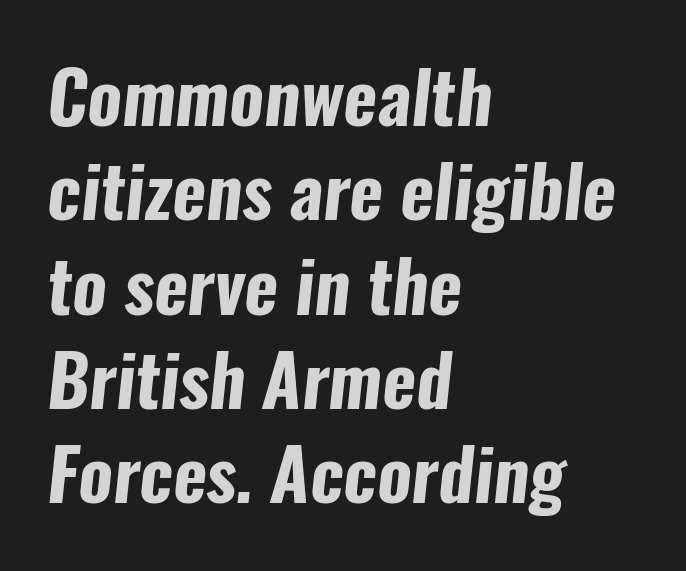
The letters are bold, with thick, heavy strokes. Glance below the letters and you will spot only blank space. In terms of letterform style, serifs are entirely absent. What's the leading like? Ordinary, nothing unusual. Short note: letters normally spaced. The face used here is proportionally spaced, like ordinary book or web type.
